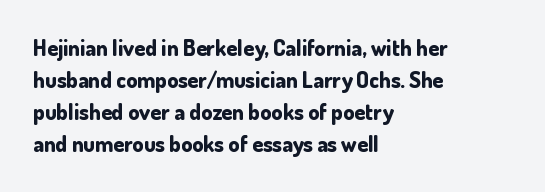
These lines were composed using upright roman letters. Bare-footed words on every line. The vertical gap from one line to the next is medium. Leftover space on each line is placed entirely after the last word. The line texture is even and compact thanks to regular tracking.
